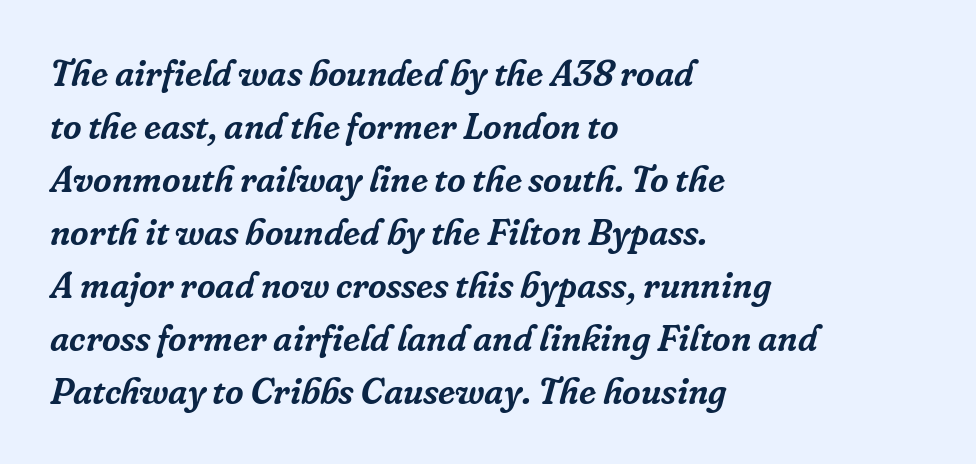
Q: Is the text italic (slanted)? A: Yes, it leans right by about 16 degrees.
Q: Is the typeface a serif or a sans-serif typeface? A: Serif.
Q: Is the text underlined? A: No.
Q: How is the paragraph aligned? A: Left-aligned.
Q: Is the spacing between letters normal or unusually wide? A: Normal.
Q: Is the spacing between lines tight, normal or loose? A: Normal.
Q: Width (condensed, normal, or wide)? A: Normal.
Q: Stroke contrast? A: Low.
Q: x-height? A: Medium.
Q: Monospaced? A: No.
